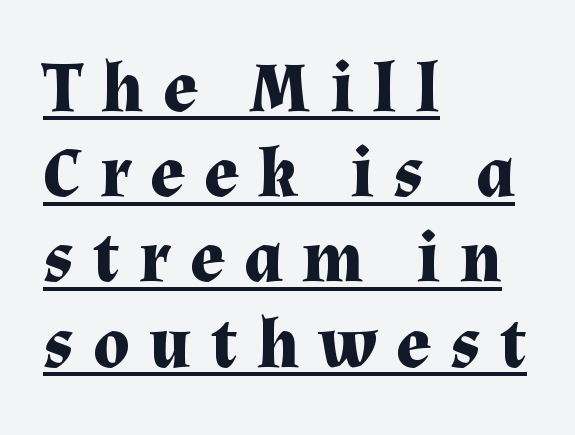
Q: Is the text bold? A: Yes.
Q: Is the text italic (slanted)? A: No, it is upright.
Q: Is the typeface a serif or a sans-serif typeface? A: Serif.
Q: Is the text underlined? A: Yes.
Q: How is the paragraph aligned? A: Left-aligned.
Q: Is the spacing between letters normal or unusually wide? A: Unusually wide.
Q: Width (condensed, normal, or wide)? A: Normal.
Q: Stroke contrast? A: Medium.
Q: x-height? A: Medium.
Q: Monospaced? A: No.
